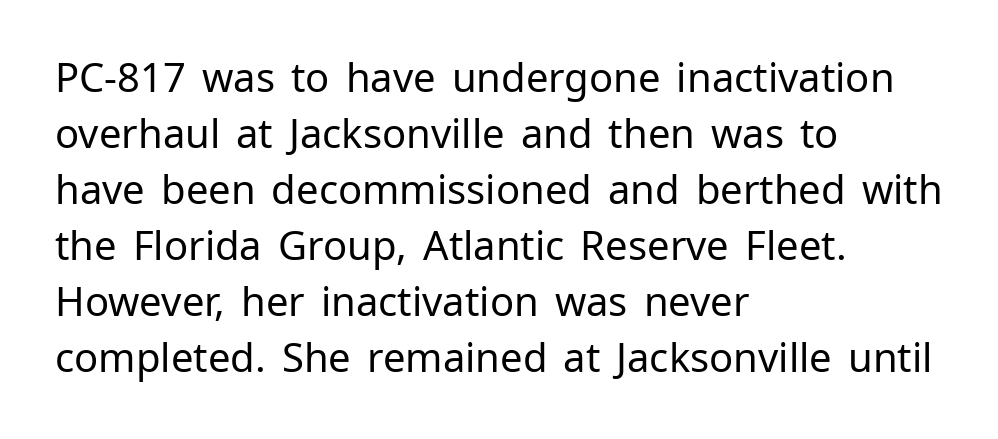
The image shows 40 px regular-weight sans-serif type, upright; set left-aligned, normal line spacing (1.4x), normal letter spacing, not underlined; low stroke contrast and a medium x-height.
